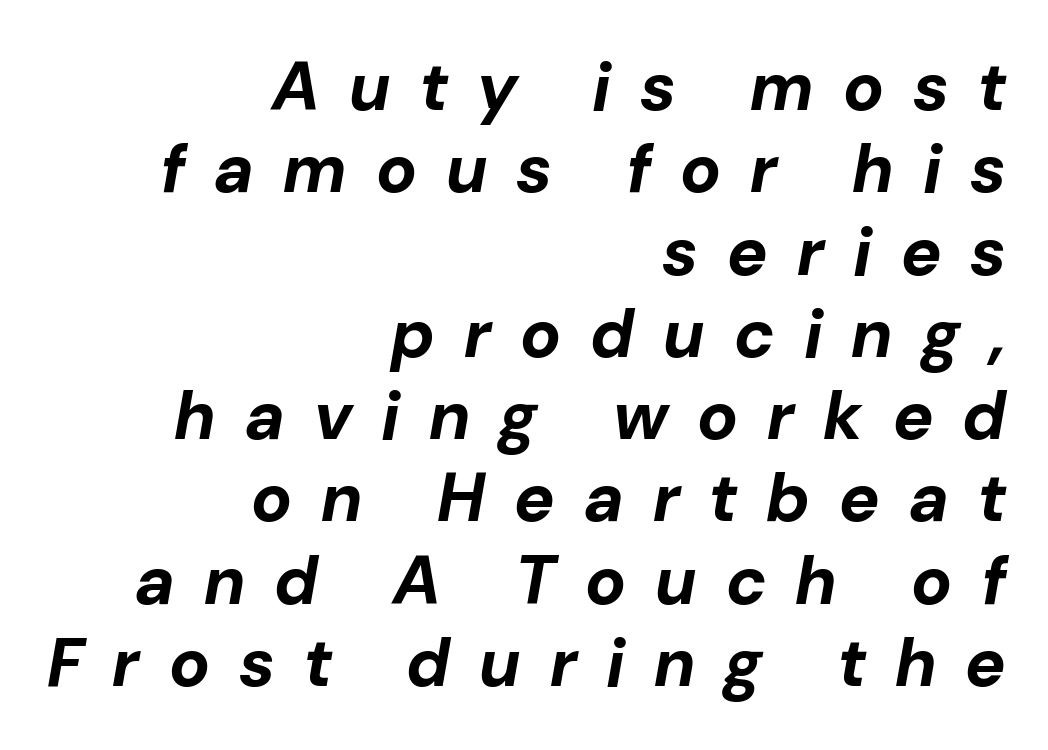
{"italic": "yes", "lean": "right", "slant_degrees": 10, "bold": "yes", "weight": "bold", "width": "normal", "stroke_contrast": "low", "x_height": "medium", "monospaced": "no", "underline": "no", "align": "right", "line_spacing_ratio": 1.21, "letter_spacing": "wide", "letter_spacing_em": 0.43, "glyph_px": 68}
